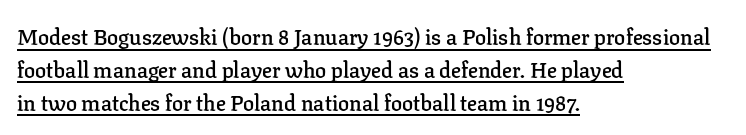
The image shows 22 px text type, upright; set left-aligned, normal line spacing (1.49x), normal letter spacing, underlined.
